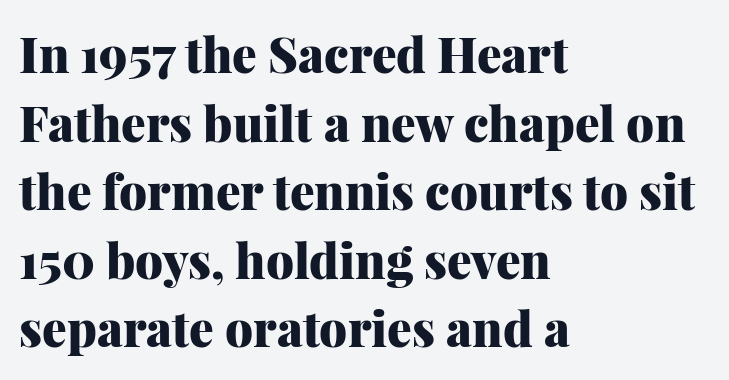
The image shows 49 px heavy serif type, upright; set left-aligned, normal line spacing (1.4x), normal letter spacing, not underlined; medium stroke contrast and a medium x-height.
